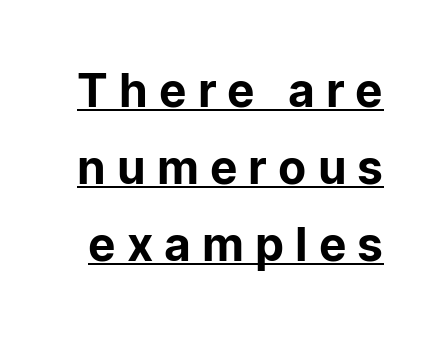
The image shows 46 px sans-serif type, upright; set normal line spacing (1.67x), unusually wide letter spacing (+0.24 em), underlined; low stroke contrast and a medium x-height.
